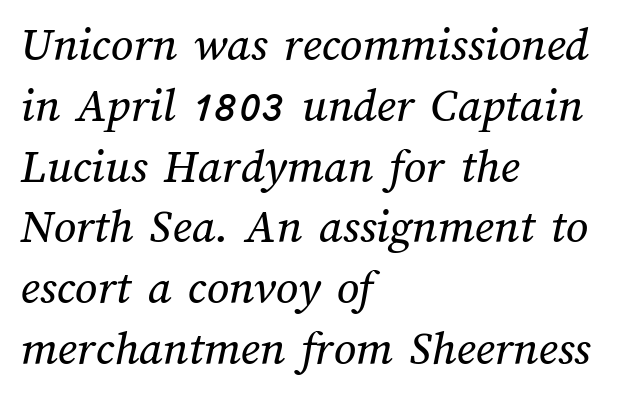
In terms of letterspacing, this is plain default setting. Descender tails drop into unmarked territory. Line beginnings align vertically; line endings do not. The face used here is proportionally spaced, like ordinary book or web type.
